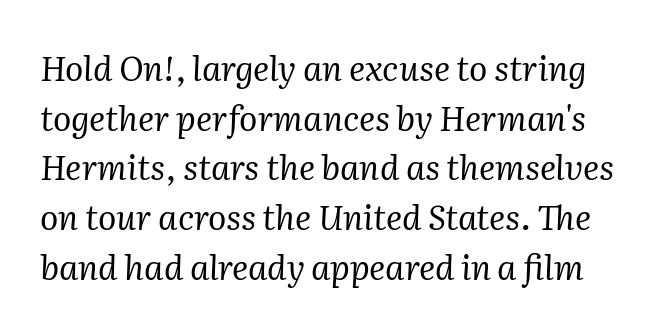
The image shows 34 px regular-weight serif type, italic (leaning right); set normal line spacing (1.46x), normal letter spacing, not underlined; medium stroke contrast and a medium x-height.
